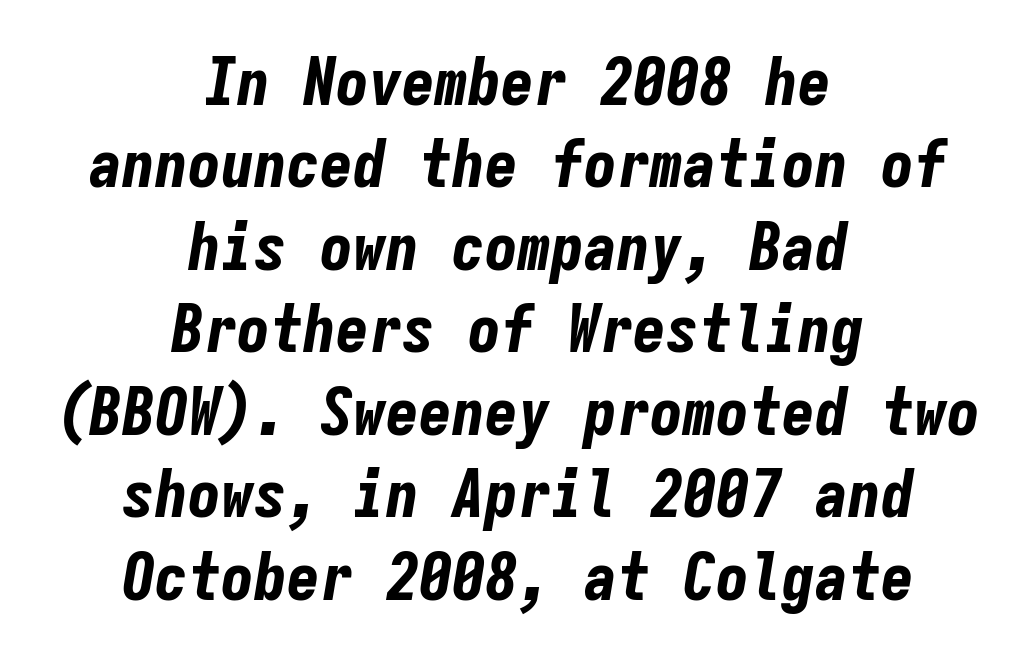
The image shows 66 px bold, condensed type, italic (leaning right), monospaced; set centered, normal line spacing (1.25x), normal letter spacing, not underlined; low stroke contrast and a medium x-height.
